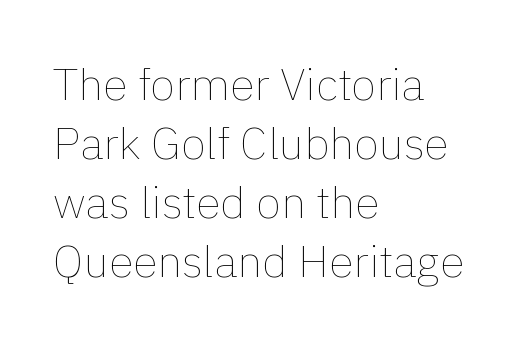
The image shows 45 px thin type, upright; set left-aligned, normal line spacing (1.31x), normal letter spacing, not underlined; a medium x-height.
